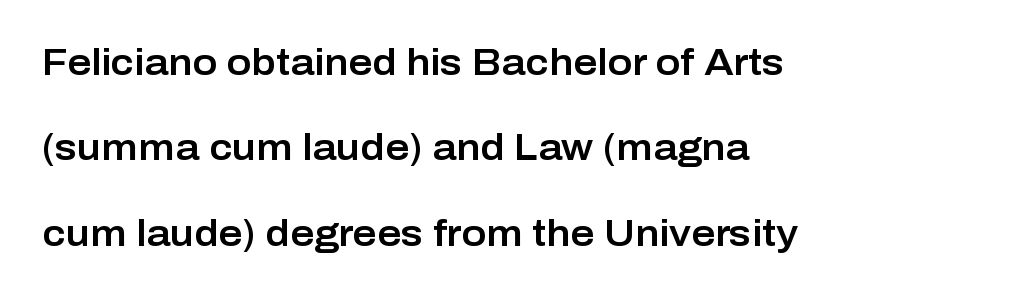
{"serif": "no", "italic": "no", "width": "normal", "stroke_contrast": "low", "x_height": "medium", "monospaced": "no", "underline": "no", "align": "left", "line_spacing": "loose", "line_spacing_ratio": 2.31, "letter_spacing": "normal", "letter_spacing_em": 0.0, "glyph_px": 37}
